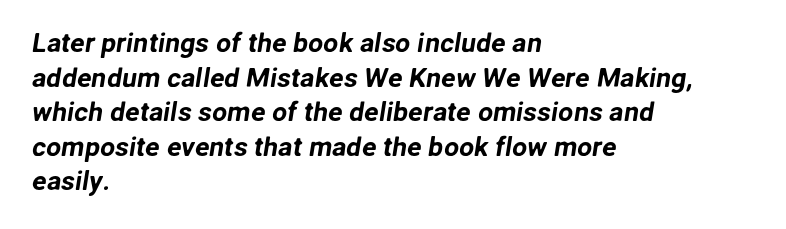
Q: Is the text underlined? A: No.
Q: How is the paragraph aligned? A: Left-aligned.
Q: Is the spacing between letters normal or unusually wide? A: Normal.
Q: Is the spacing between lines tight, normal or loose? A: Normal.
